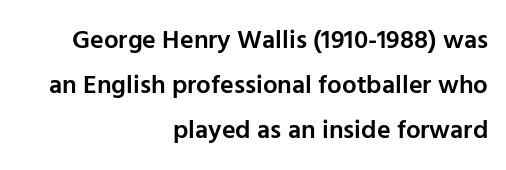
Look at the stroke-to-counter ratio: somewhat heavy, a semibold. The words here are not underlined. The line texture is even and compact thanks to regular tracking. The lettering stays uniformly vertical, giving the passage a roman look. Compared with a flush-left layout, this one pins lines to the opposite, right side.
